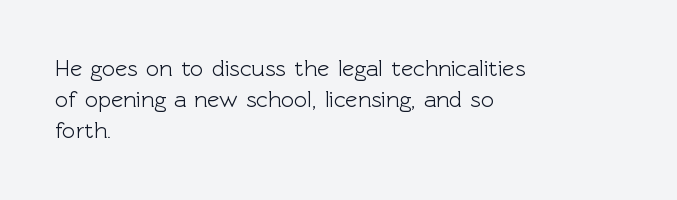
Q: Is the text italic (slanted)? A: No, it is upright.
Q: Is the text underlined? A: No.
Q: How is the paragraph aligned? A: Left-aligned.
Q: Is the spacing between letters normal or unusually wide? A: Normal.
Q: Is the spacing between lines tight, normal or loose? A: Normal.
